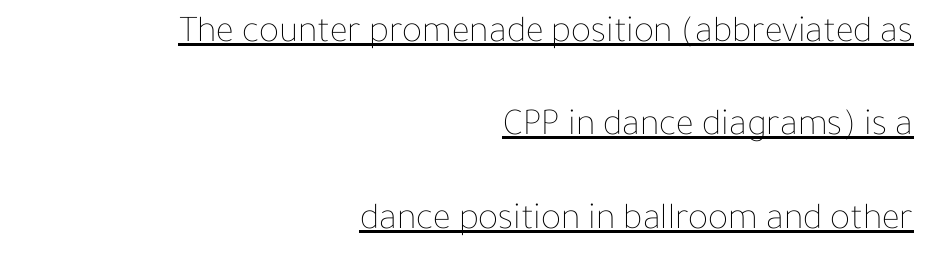
Q: Is the text bold? A: No.
Q: Is the text italic (slanted)? A: No, it is upright.
Q: Is the text underlined? A: Yes.
Q: How is the paragraph aligned? A: Right-aligned.
Q: Is the spacing between letters normal or unusually wide? A: Normal.
Q: Is the spacing between lines tight, normal or loose? A: Loose.
Q: Width (condensed, normal, or wide)? A: Normal.
Q: Stroke contrast? A: Low.
Q: x-height? A: Medium.
Q: Monospaced? A: No.
